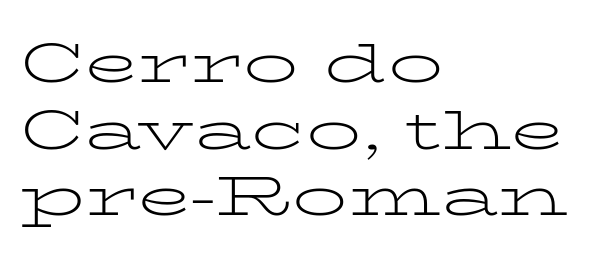
Q: Is the text bold? A: No.
Q: Is the text italic (slanted)? A: No, it is upright.
Q: Is the typeface a serif or a sans-serif typeface? A: Serif.
Q: Is the text underlined? A: No.
Q: How is the paragraph aligned? A: Left-aligned.
Q: Is the spacing between letters normal or unusually wide? A: Normal.
Q: Width (condensed, normal, or wide)? A: Wide.
Q: Stroke contrast? A: Low.
Q: x-height? A: Medium.
Q: Monospaced? A: No.
